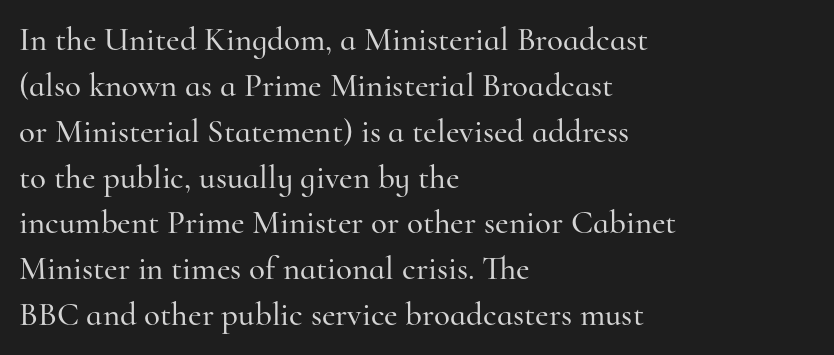
The face used here is proportionally spaced, like ordinary book or web type. Notice how the passage keeps a crisp vertical edge on the left only. The lettering stays uniformly vertical, giving the passage a roman look. Underline: absent. The passage shown stacks its lines at a standard gap.
